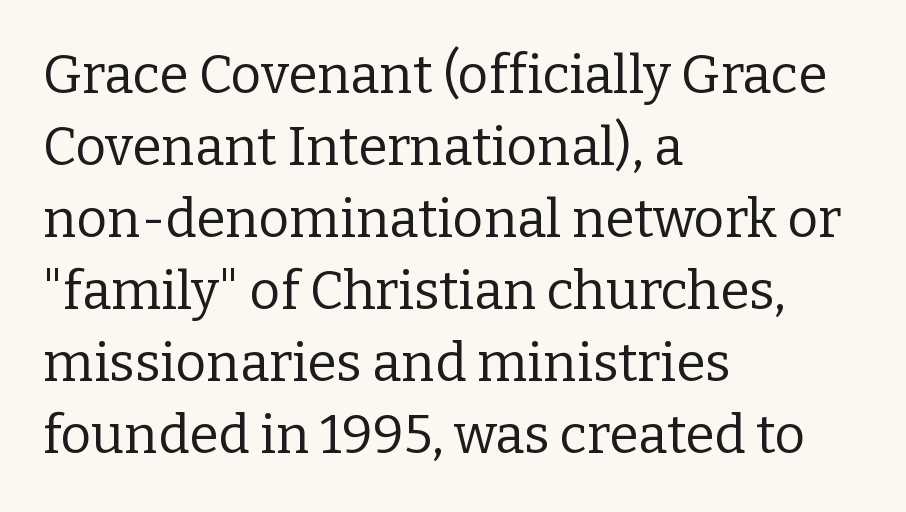
{"serif": "yes", "italic": "no", "bold": "no", "weight": "regular", "width": "normal", "stroke_contrast": "low", "x_height": "medium", "monospaced": "no", "underline": "no", "align": "left", "line_spacing": "normal", "line_spacing_ratio": 1.36, "letter_spacing": "normal", "letter_spacing_em": 0.0, "glyph_px": 53}
